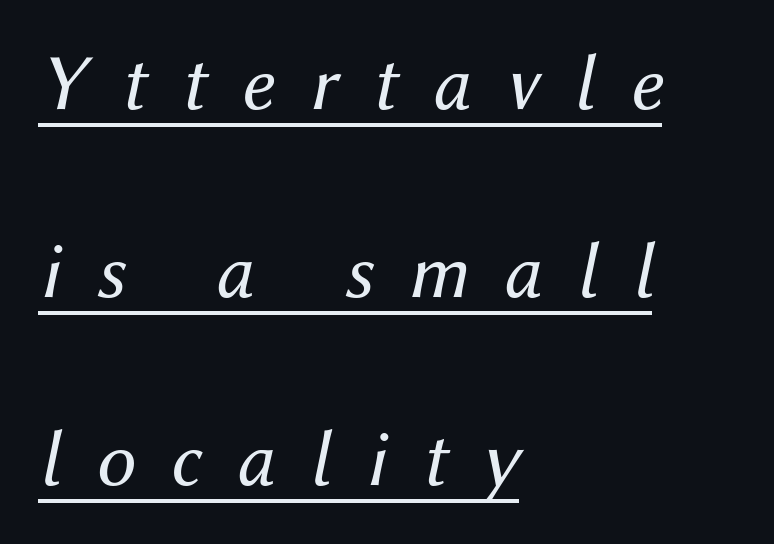
{"italic": "yes", "lean": "right", "slant_degrees": 12, "bold": "no", "weight": "regular", "width": "normal", "stroke_contrast": "medium", "x_height": "medium", "monospaced": "no", "underline": "yes", "align": "left", "line_spacing": "loose", "line_spacing_ratio": 2.38, "letter_spacing": "wide", "letter_spacing_em": 0.45, "glyph_px": 79}
